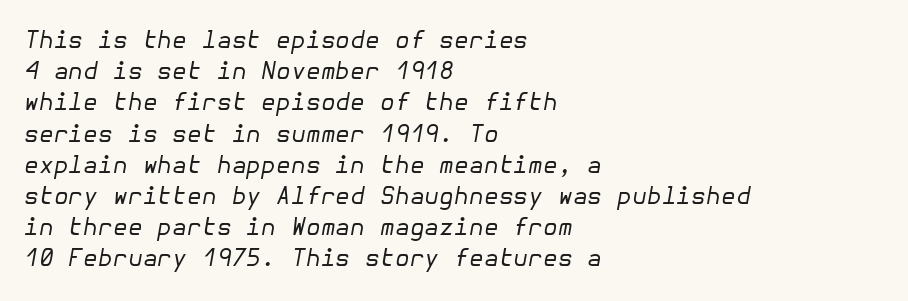
Q: Is the text bold? A: No.
Q: Is the text italic (slanted)? A: Yes, it leans right by about 10 degrees.
Q: Is the text underlined? A: No.
Q: How is the paragraph aligned? A: Left-aligned.
Q: Is the spacing between letters normal or unusually wide? A: Normal.
Q: Is the spacing between lines tight, normal or loose? A: Normal.
